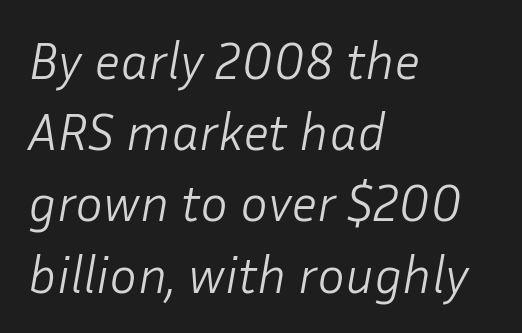
{"italic": "yes", "lean": "right", "slant_degrees": 10, "bold": "no", "weight": "light", "width": "normal", "stroke_contrast": "low", "x_height": "medium", "monospaced": "no", "underline": "no", "align": "left", "line_spacing": "normal", "line_spacing_ratio": 1.37, "letter_spacing": "normal", "letter_spacing_em": 0.0, "glyph_px": 52}
